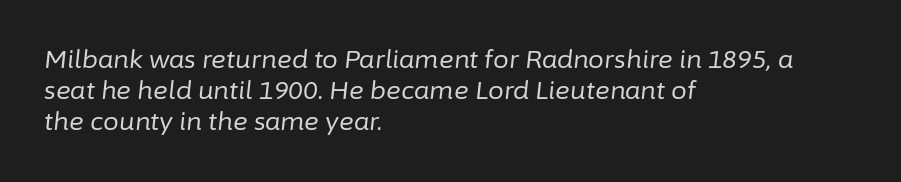
{"italic": "yes", "lean": "right", "slant_degrees": 6, "bold": "no", "underline": "no", "align": "left", "line_spacing": "normal", "line_spacing_ratio": 1.25, "letter_spacing": "normal", "letter_spacing_em": 0.0, "glyph_px": 25}
